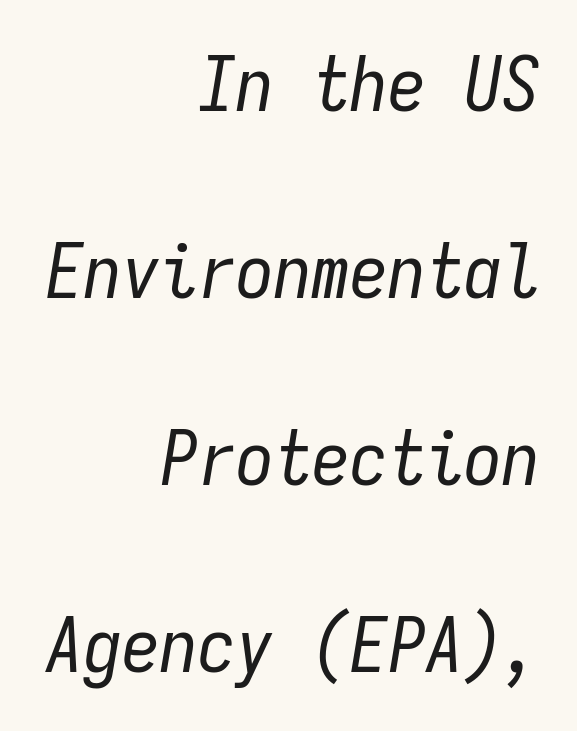
Q: Is the text bold? A: No.
Q: Is the text italic (slanted)? A: Yes, it leans right by about 9 degrees.
Q: Is the text underlined? A: No.
Q: How is the paragraph aligned? A: Right-aligned.
Q: Is the spacing between letters normal or unusually wide? A: Normal.
Q: Is the spacing between lines tight, normal or loose? A: Loose.
Q: Width (condensed, normal, or wide)? A: Condensed.
Q: Stroke contrast? A: Low.
Q: x-height? A: Medium.
Q: Monospaced? A: Yes.
